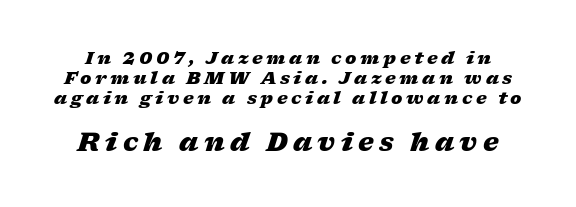
The image shows 25 px bold type, italic (leaning right); set line spacing 1.19x, unusually wide letter spacing (+0.21 em), not underlined; the second (bottom) block is 1.47x larger.
